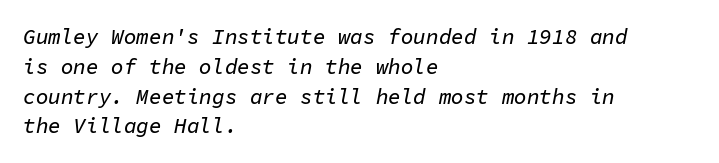
The image shows 21 px text type, italic (leaning right); set left-aligned, normal line spacing (1.42x), normal letter spacing, not underlined.
